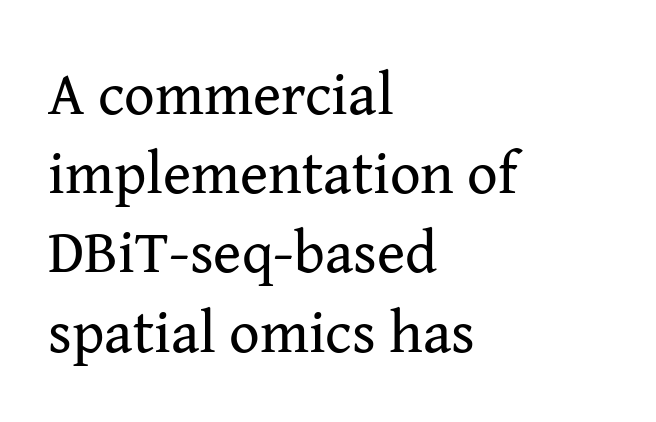
Q: Is the text bold? A: No.
Q: Is the text italic (slanted)? A: No, it is upright.
Q: Is the typeface a serif or a sans-serif typeface? A: Serif.
Q: Is the text underlined? A: No.
Q: How is the paragraph aligned? A: Left-aligned.
Q: Is the spacing between letters normal or unusually wide? A: Normal.
Q: Is the spacing between lines tight, normal or loose? A: Normal.
Q: Width (condensed, normal, or wide)? A: Normal.
Q: Stroke contrast? A: Medium.
Q: x-height? A: Medium.
Q: Monospaced? A: No.
